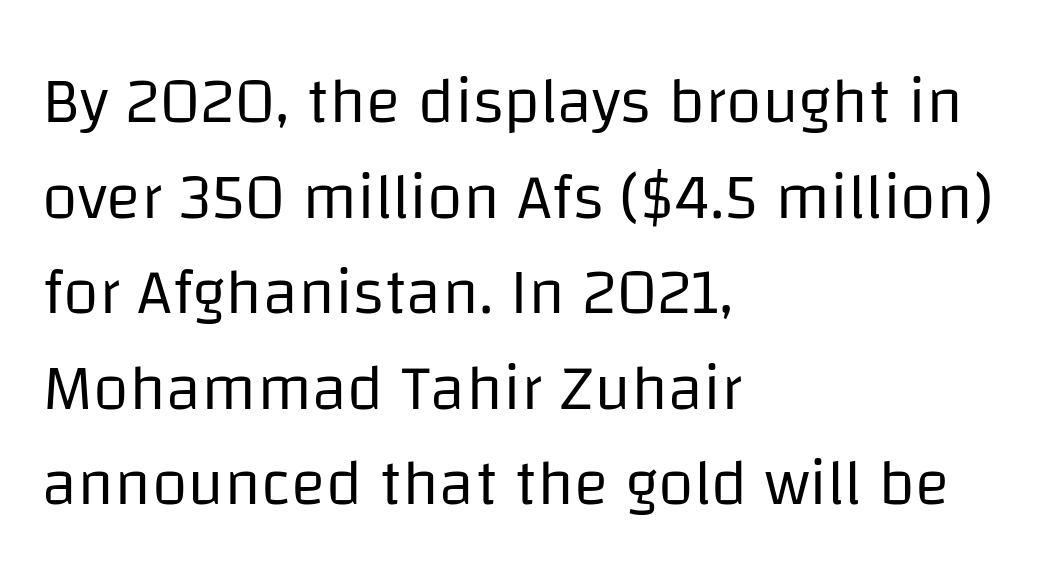
Q: Is the text bold? A: No.
Q: Is the text italic (slanted)? A: No, it is upright.
Q: Is the typeface a serif or a sans-serif typeface? A: Sans-serif.
Q: Is the text underlined? A: No.
Q: How is the paragraph aligned? A: Left-aligned.
Q: Is the spacing between letters normal or unusually wide? A: Normal.
Q: Is the spacing between lines tight, normal or loose? A: Normal.
Q: Width (condensed, normal, or wide)? A: Normal.
Q: Stroke contrast? A: Low.
Q: x-height? A: Large.
Q: Monospaced? A: No.
